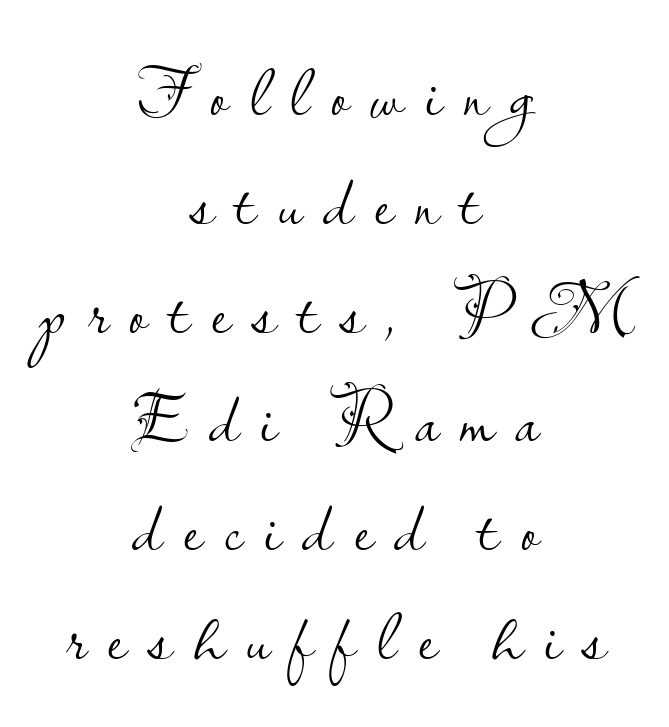
The image shows 74 px light sans-serif type; set centered, normal line spacing (1.47x), unusually wide letter spacing (+0.29 em), not underlined; low stroke contrast and a small x-height.
